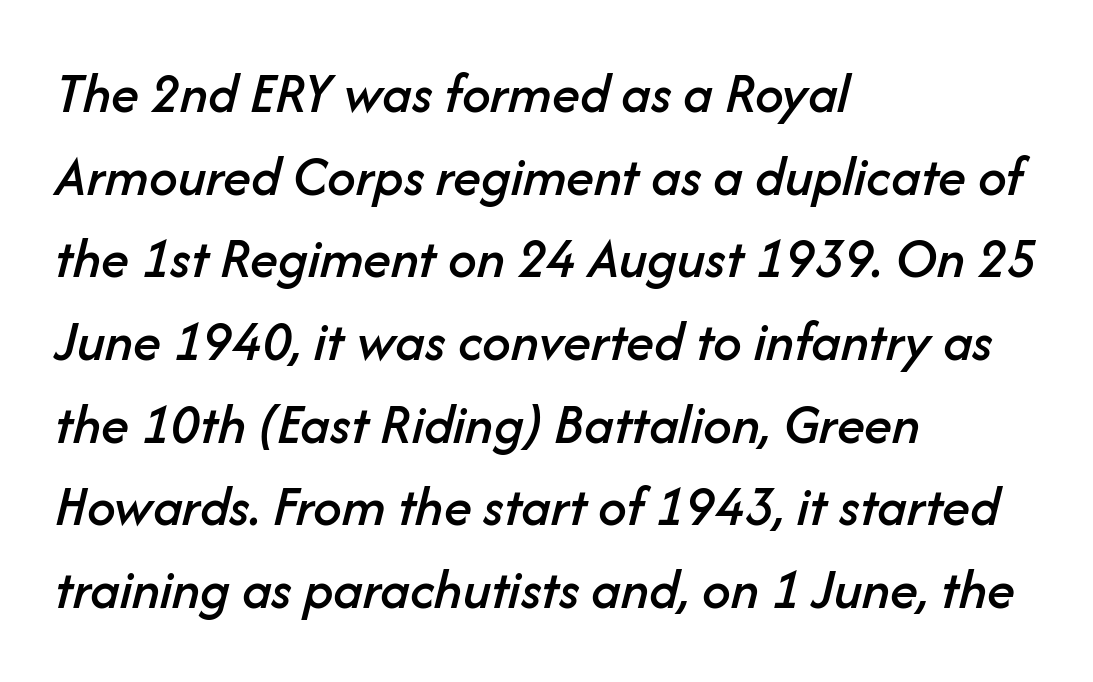
The text carries the slant typical of an italic or oblique font. Regular leading. A classic flush-left, rag-right setting is used for this passage. Clear beneath every line of the passage. Does extra space separate the letters? No, they use regular spacing. The letters advance in unequal steps, a hallmark of proportional type.
